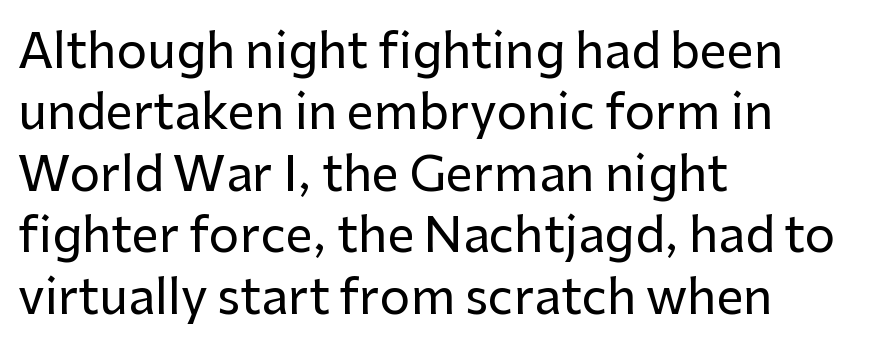
This sample uses a sans-serif face. Reading down the column, the eye jumps a familiar distance to each next line. Descender tails drop into unmarked territory. The horizontal fit of the characters is conventional and even. The paragraph has a hard left edge and a soft right edge.
